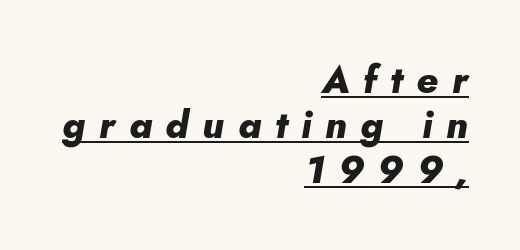
{"italic": "yes", "lean": "right", "slant_degrees": 10, "bold": "yes", "weight": "heavy", "width": "normal", "stroke_contrast": "low", "x_height": "small", "monospaced": "no", "underline": "yes", "align": "right", "line_spacing_ratio": 1.18, "letter_spacing": "wide", "letter_spacing_em": 0.36, "glyph_px": 38}
